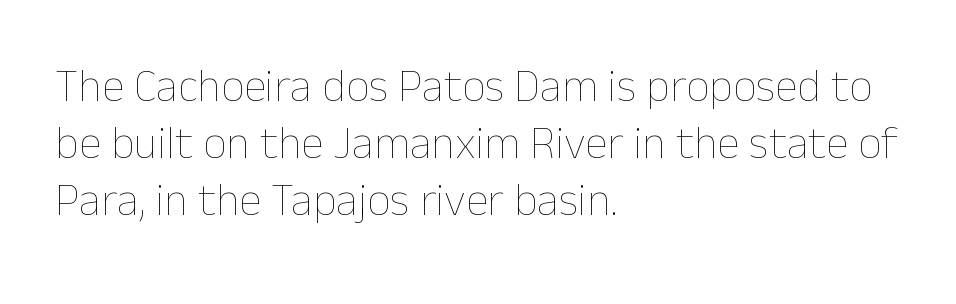
A typesetter would call this proportional, since set widths differ per character. Which margin do the lines hug? The left one — the right edge is uneven. Compared with typical body copy, the letter spacing here is the same. The specimen reads as upright at a glance. Is this a heavy cut? Hardly; it is regular or lighter.
